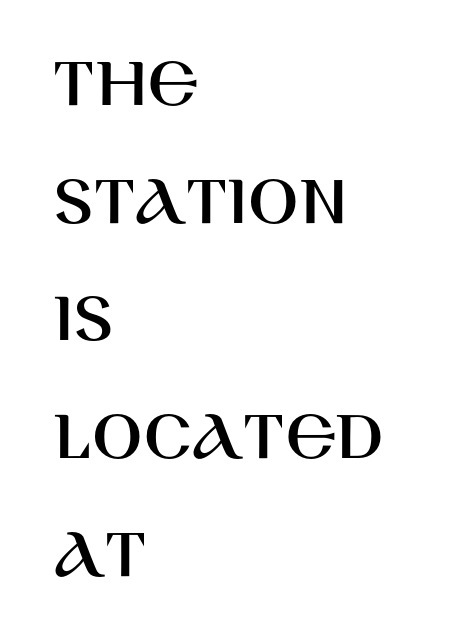
The image shows 74 px sans-serif type, upright; set left-aligned, normal line spacing (1.59x), normal letter spacing, not underlined; high stroke contrast and a large x-height.
